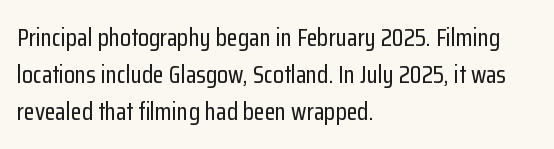
Q: Is the text italic (slanted)? A: No, it is upright.
Q: Is the text underlined? A: No.
Q: How is the paragraph aligned? A: Left-aligned.
Q: Is the spacing between letters normal or unusually wide? A: Normal.
Q: Is the spacing between lines tight, normal or loose? A: Normal.
